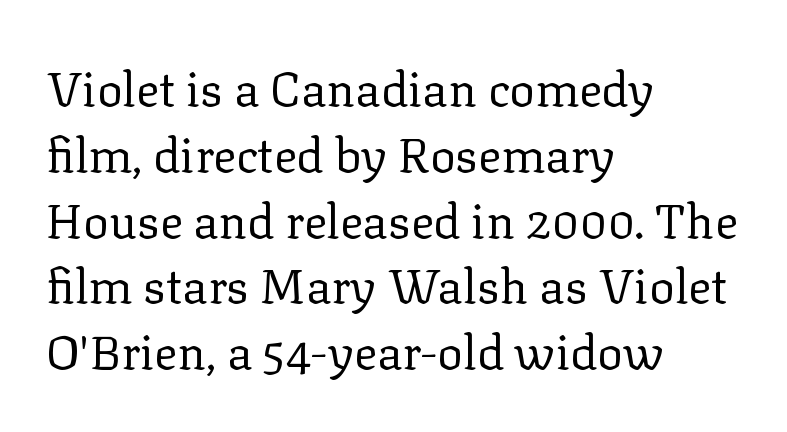
The image shows 48 px regular-weight serif type, upright; set left-aligned, normal line spacing (1.37x), normal letter spacing, not underlined; low stroke contrast and a medium x-height.
